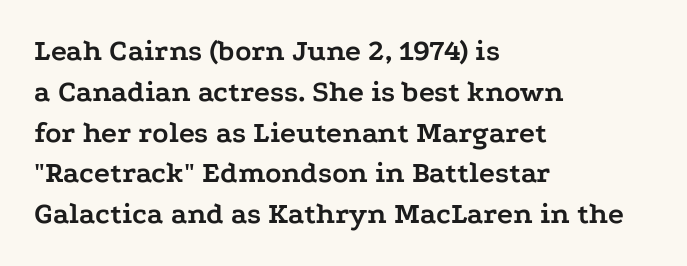
The image shows 30 px semibold, wide serif type, upright; set left-aligned, normal line spacing (1.36x), normal letter spacing, not underlined; low stroke contrast and a medium x-height.
